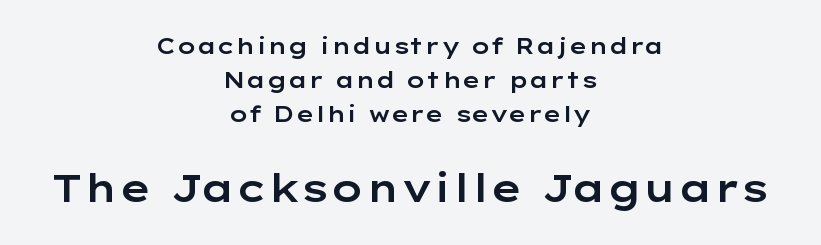
This layout puts the modest block above and the oversized block below. Font category for this specimen: sans-serif. The type is set solid horizontally, with unmodified tracking. The passage shown is typed in a proportional face where columns would drift. Caption: multi-line text, centered on the measure. In terms of posture, this sample is upright.
